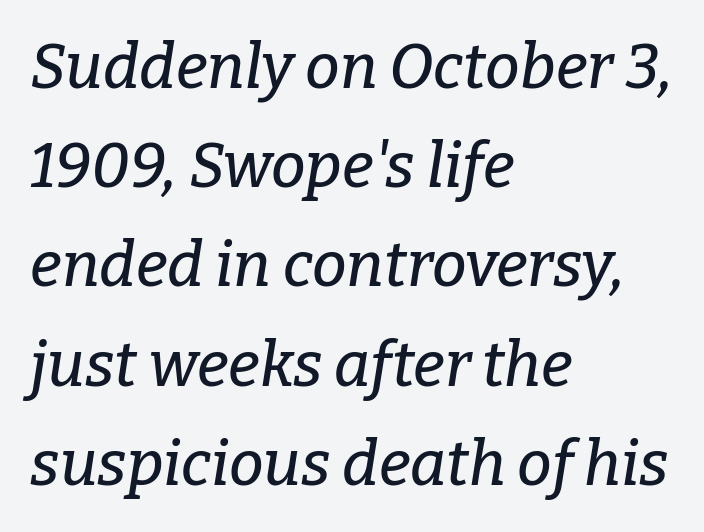
The image shows 62 px serif type, italic (leaning right); set left-aligned, normal line spacing (1.6x), normal letter spacing, not underlined; low stroke contrast and a medium x-height.
